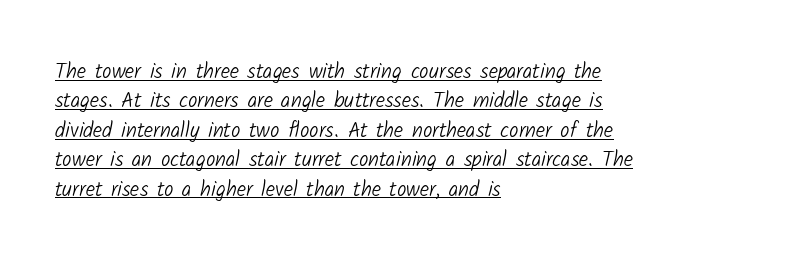
{"bold": "no", "underline": "yes", "align": "left", "line_spacing": "normal", "line_spacing_ratio": 1.4, "letter_spacing": "normal", "letter_spacing_em": 0.0, "glyph_px": 21}
